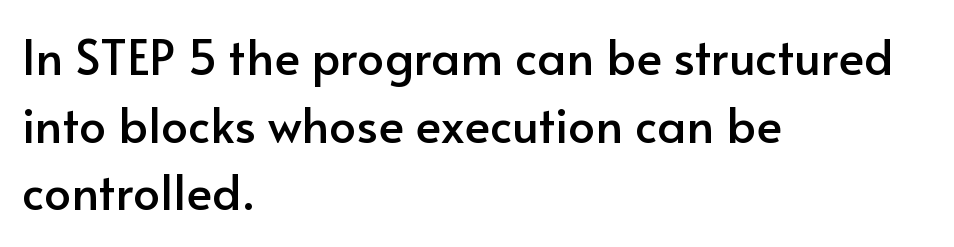
Unlike italic type, these characters show no tilt at all. The glyphs in this specimen are sans serif. The letterforms sit shoulder to shoulder at normal distance. The letters advance in unequal steps, a hallmark of proportional type. The foot of each line stays bare and open.
